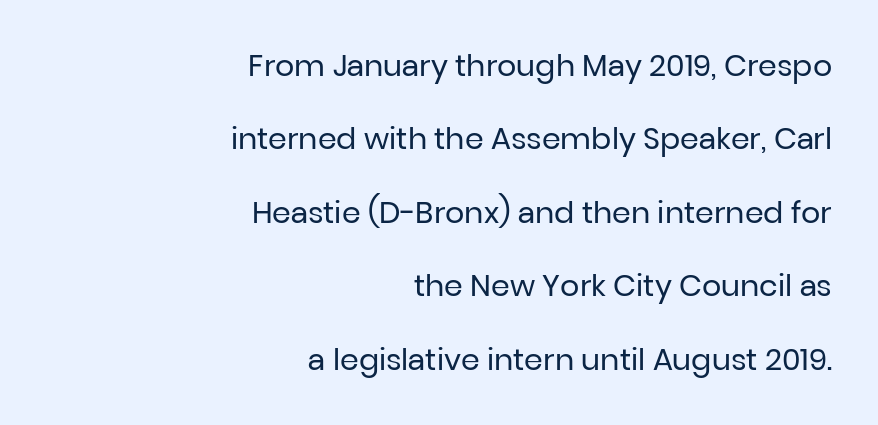
Look at the tracking — it's just the regular setting, nothing added. Is there much room between lines? Yes — plenty of vertical air separates them. The lettering holds an erect, upright posture throughout. The rendering uses natural spacing where letterforms have individual widths. The typesetter chose a ragged-left arrangement here. The weight tops out at a normal text grade.
